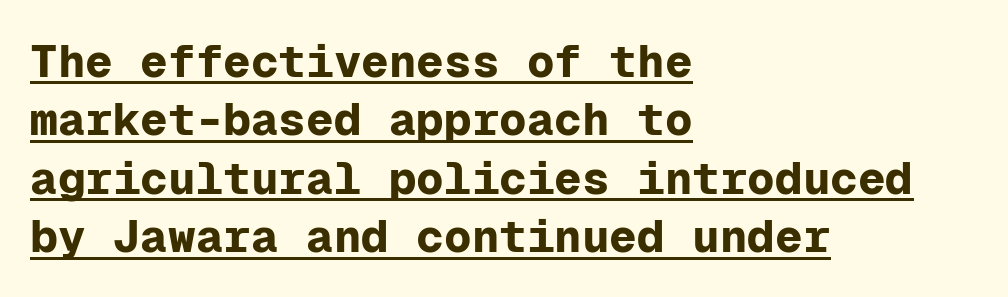
{"serif": "no", "italic": "no", "bold": "yes", "weight": "bold", "width": "normal", "stroke_contrast": "low", "x_height": "medium", "monospaced": "yes", "underline": "yes", "align": "left", "line_spacing": "normal", "line_spacing_ratio": 1.27, "letter_spacing": "normal", "letter_spacing_em": 0.0, "glyph_px": 46}
